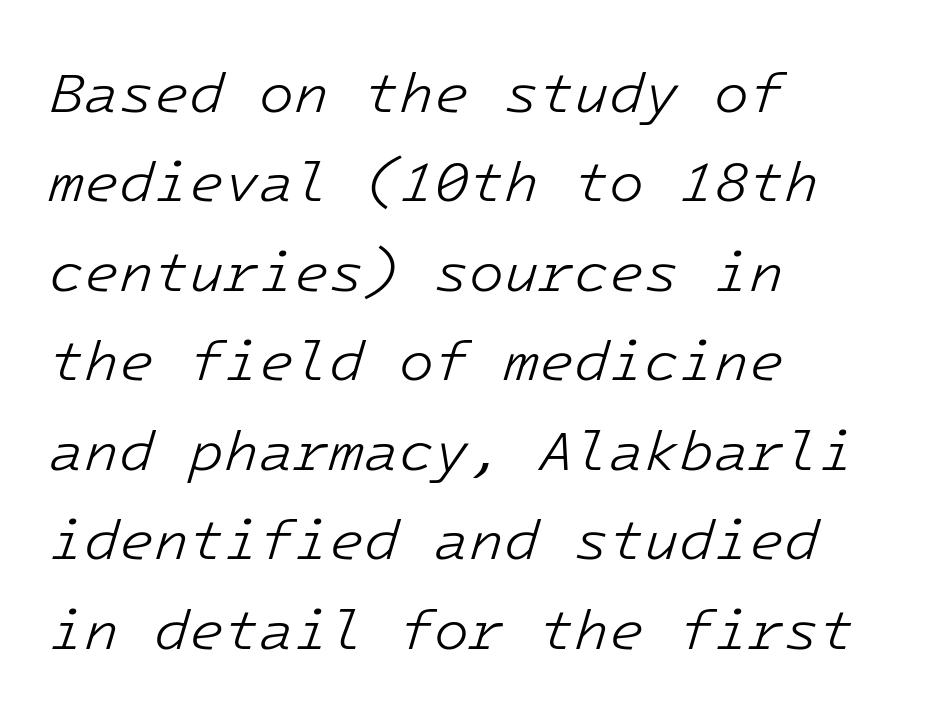
The image shows 57 px light type, italic (leaning right), monospaced; set left-aligned, normal line spacing (1.57x), normal letter spacing, not underlined; low stroke contrast and a medium x-height.
